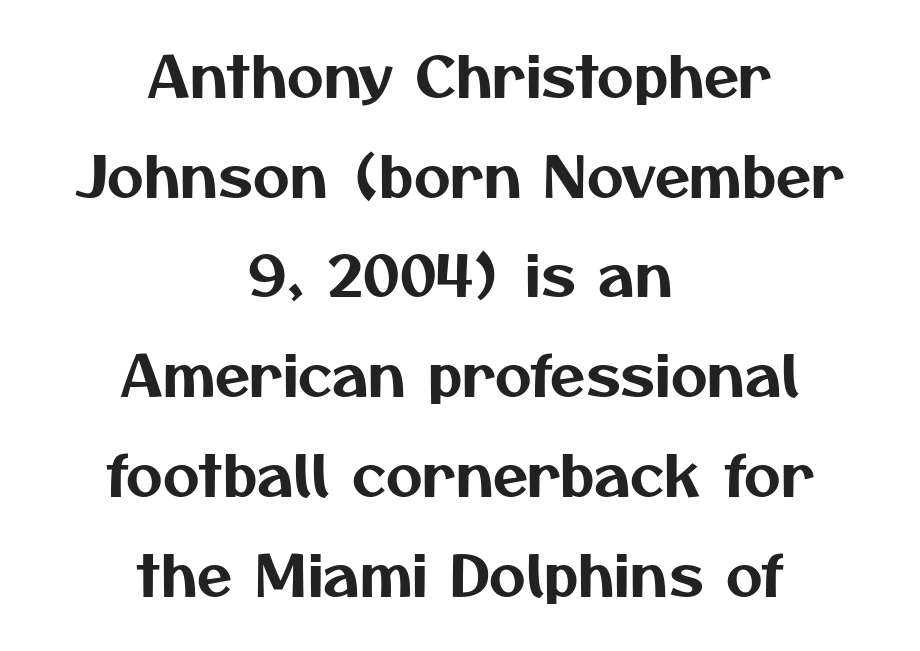
Q: Is the typeface a serif or a sans-serif typeface? A: Sans-serif.
Q: Is the text underlined? A: No.
Q: How is the paragraph aligned? A: Centered.
Q: Is the spacing between letters normal or unusually wide? A: Normal.
Q: Width (condensed, normal, or wide)? A: Normal.
Q: Stroke contrast? A: Medium.
Q: x-height? A: Medium.
Q: Monospaced? A: No.
